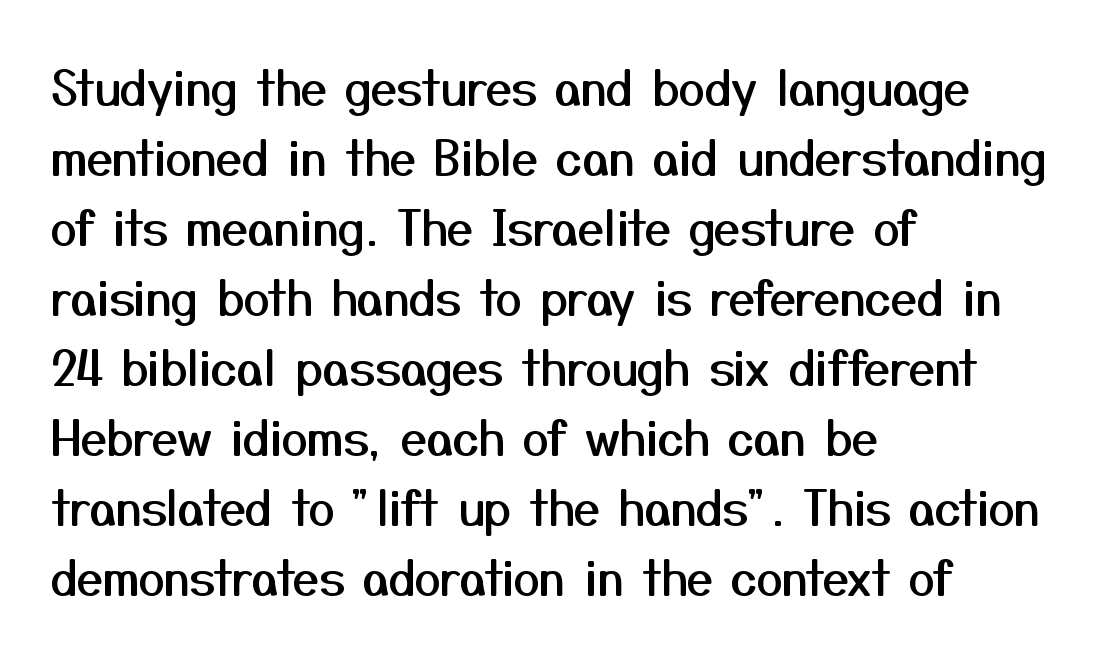
The image shows 47 px sans-serif type, upright; set left-aligned, normal line spacing (1.49x), normal letter spacing, not underlined; medium stroke contrast and a medium x-height.
